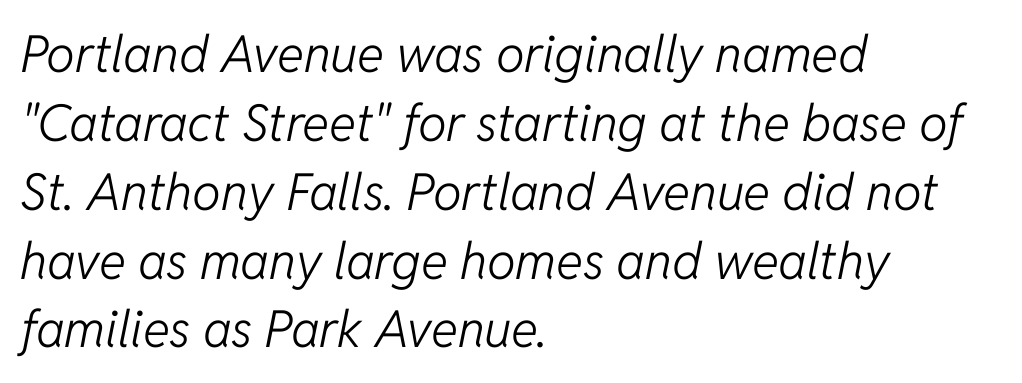
{"italic": "yes", "lean": "right", "slant_degrees": 11, "bold": "no", "weight": "light", "width": "normal", "stroke_contrast": "low", "x_height": "medium", "monospaced": "no", "underline": "no", "align": "left", "line_spacing": "normal", "line_spacing_ratio": 1.35, "letter_spacing": "normal", "letter_spacing_em": 0.0, "glyph_px": 51}
